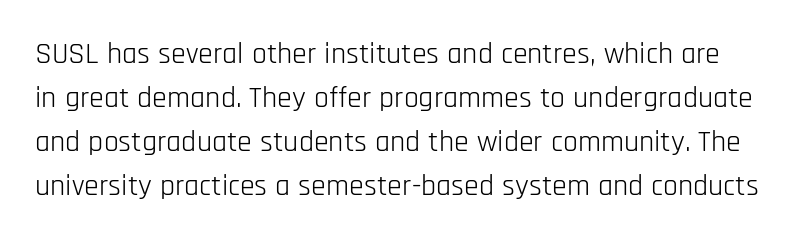
{"serif": "no", "italic": "no", "bold": "no", "weight": "light", "width": "condensed", "stroke_contrast": "low", "x_height": "large", "monospaced": "no", "underline": "no", "line_spacing": "normal", "line_spacing_ratio": 1.47, "letter_spacing": "normal", "letter_spacing_em": 0.0, "glyph_px": 30}
